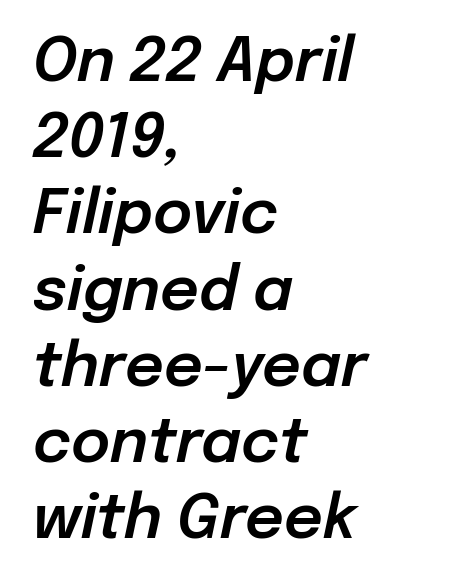
The baseline area is clear. Alignment: flush left. Emphasis-style slanted type is in use. What's the leading like? Ordinary, nothing unusual.
